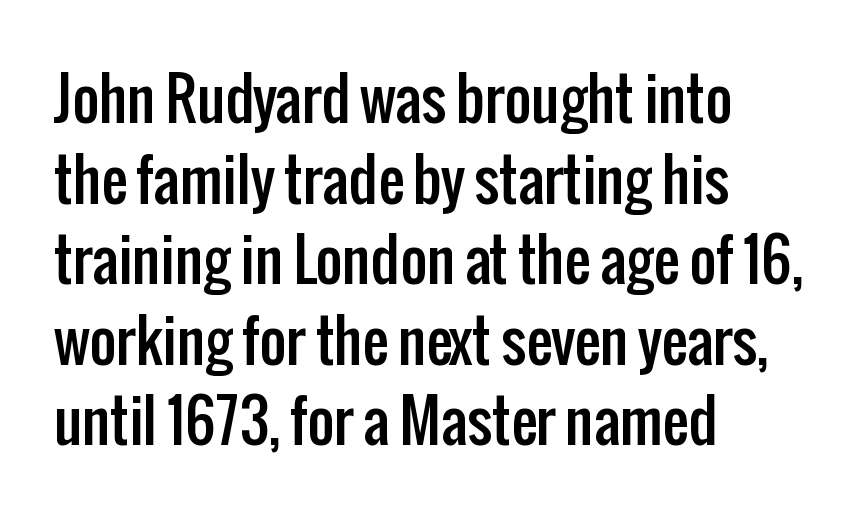
{"serif": "no", "italic": "no", "width": "condensed", "stroke_contrast": "low", "x_height": "medium", "monospaced": "no", "underline": "no", "align": "left", "line_spacing": "normal", "line_spacing_ratio": 1.39, "letter_spacing": "normal", "letter_spacing_em": 0.0, "glyph_px": 58}
